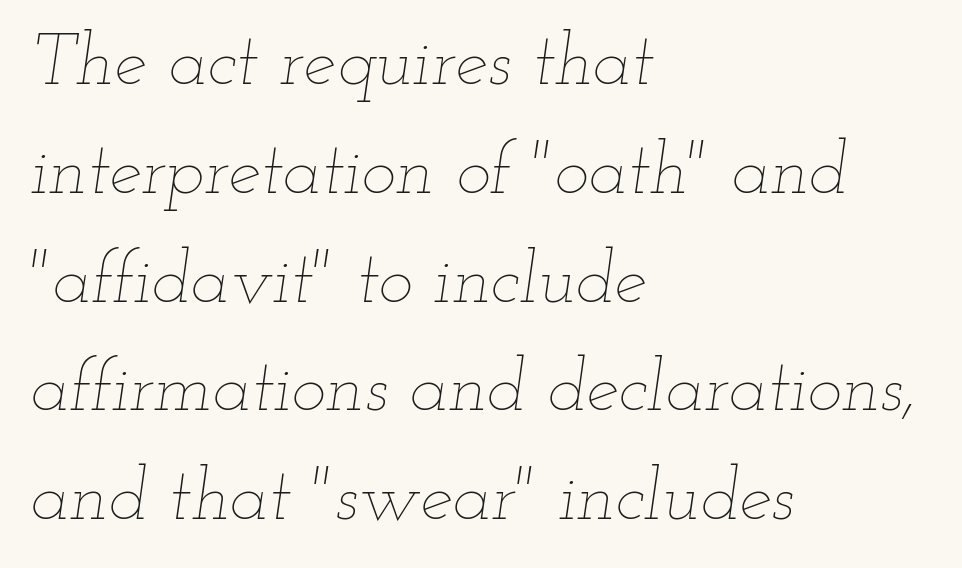
The image shows 73 px thin, wide type, italic (leaning right); set left-aligned, normal line spacing (1.49x), normal letter spacing, not underlined; low stroke contrast and a small x-height.
